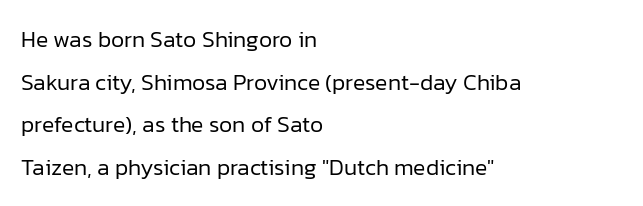
The paragraph has a hard left edge and a soft right edge. The space beneath each line is pristine and unruled. The type is set solid horizontally, with unmodified tracking. The specimen reads as upright at a glance. Each stroke keeps to a modest, everyday thickness or less.
